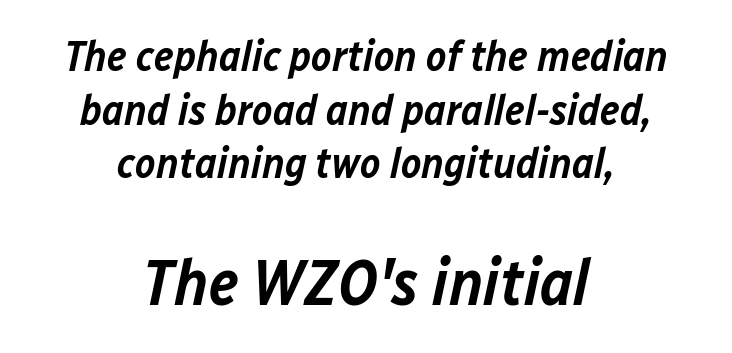
Q: Is the text bold? A: Semi-bold.
Q: Is the text italic (slanted)? A: Yes, it leans right by about 12 degrees.
Q: Is the text underlined? A: No.
Q: How is the paragraph aligned? A: Centered.
Q: Is the spacing between letters normal or unusually wide? A: Normal.
Q: Is the spacing between lines tight, normal or loose? A: Normal.
Q: Which block of text is set in a larger size, the first (top) or the second (bottom)? A: The second (bottom) one.
Q: Width (condensed, normal, or wide)? A: Normal.
Q: Stroke contrast? A: Low.
Q: x-height? A: Medium.
Q: Monospaced? A: No.
